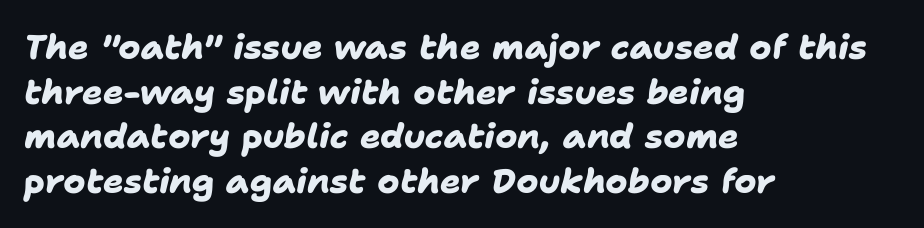
Q: Is the text bold? A: Yes.
Q: Is the typeface a serif or a sans-serif typeface? A: Sans-serif.
Q: Is the text underlined? A: No.
Q: How is the paragraph aligned? A: Left-aligned.
Q: Is the spacing between letters normal or unusually wide? A: Normal.
Q: Is the spacing between lines tight, normal or loose? A: Normal.
Q: Width (condensed, normal, or wide)? A: Normal.
Q: Stroke contrast? A: Low.
Q: x-height? A: Medium.
Q: Monospaced? A: No.
